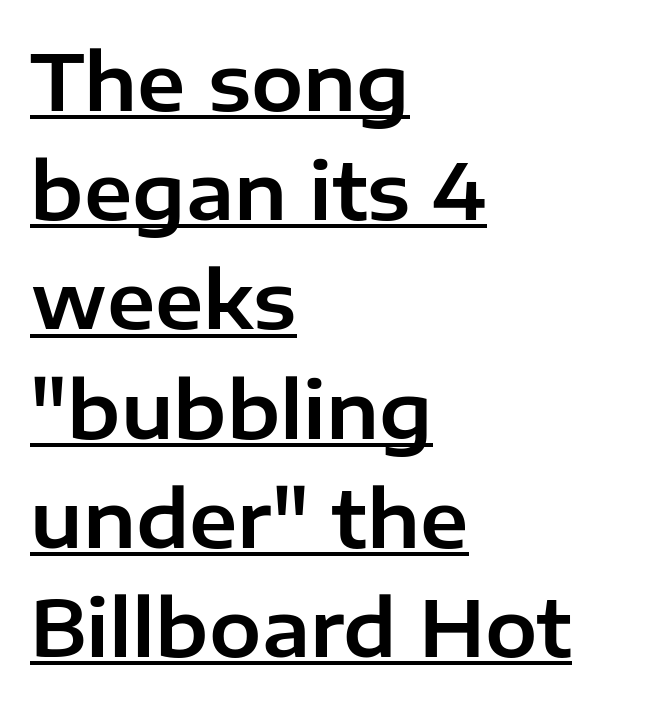
{"serif": "no", "italic": "no", "width": "normal", "stroke_contrast": "low", "x_height": "medium", "monospaced": "no", "underline": "yes", "align": "left", "line_spacing": "normal", "line_spacing_ratio": 1.4, "letter_spacing": "normal", "letter_spacing_em": 0.0, "glyph_px": 78}
